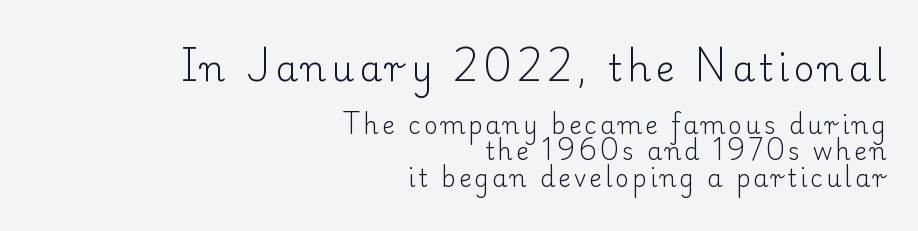
{"italic": "no", "bold": "no", "weight": "light", "width": "normal", "stroke_contrast": "low", "x_height": "small", "monospaced": "no", "underline": "no", "align": "right", "line_spacing": "tight", "line_spacing_ratio": 1.11, "larger_block": "first", "size_ratio": 1.5, "glyph_px": 36}
